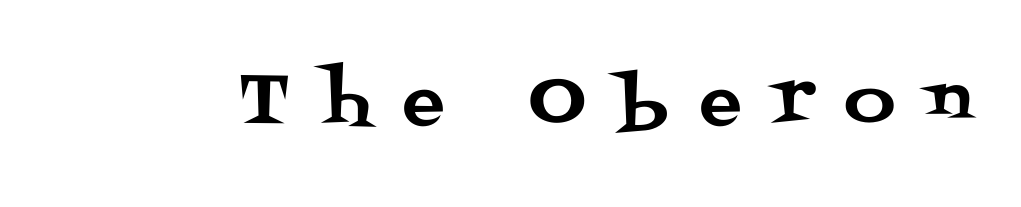
The tracking reads as deliberately expanded to a designer's eye. Underline: absent. Looks like regular typesetting: each glyph gets only the width it needs. Unlike a clean sans, this face finishes its strokes with serifs. The lettering holds an erect, upright posture throughout.
